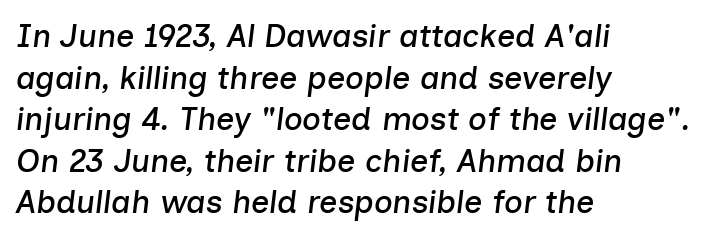
The line-height multiplier appears to be the usual default. Slant detected: the letters are inclined. Unmarked baselines from the first word to the last. This sample has the flowing, uneven cadence of proportional lettering. How are the letters spaced? Ordinarily, with no added tracking. This rendering uses left alignment, leaving the right contour irregular.
